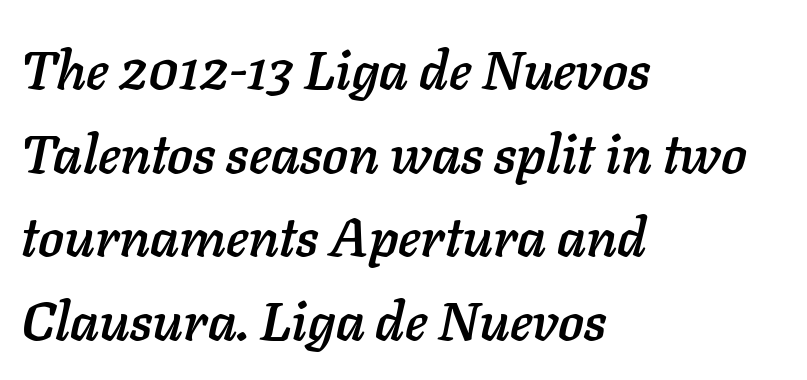
{"italic": "yes", "lean": "right", "slant_degrees": 11, "width": "normal", "stroke_contrast": "low", "x_height": "medium", "monospaced": "no", "underline": "no", "align": "left", "line_spacing": "normal", "line_spacing_ratio": 1.55, "letter_spacing": "normal", "letter_spacing_em": 0.0, "glyph_px": 54}
